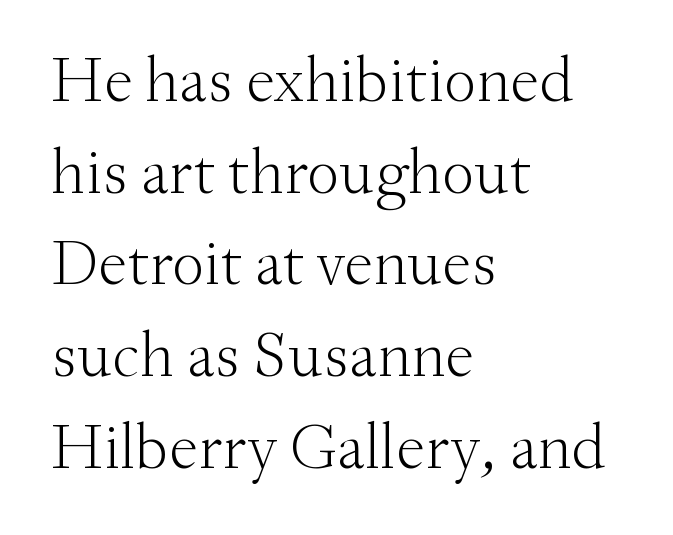
Q: Is the text bold? A: No.
Q: Is the text italic (slanted)? A: No, it is upright.
Q: Is the typeface a serif or a sans-serif typeface? A: Serif.
Q: Is the text underlined? A: No.
Q: How is the paragraph aligned? A: Left-aligned.
Q: Is the spacing between letters normal or unusually wide? A: Normal.
Q: Is the spacing between lines tight, normal or loose? A: Normal.
Q: Width (condensed, normal, or wide)? A: Normal.
Q: Stroke contrast? A: Medium.
Q: x-height? A: Small.
Q: Monospaced? A: No.
